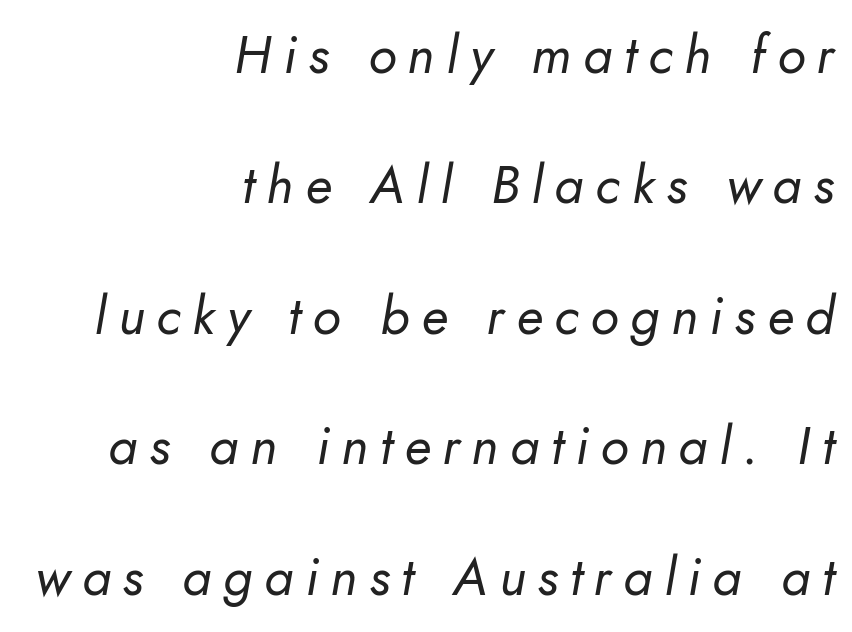
The image shows 53 px regular-weight type, italic (leaning right); set right-aligned, loose line spacing (2.46x), unusually wide letter spacing (+0.22 em), not underlined; low stroke contrast and a small x-height.
